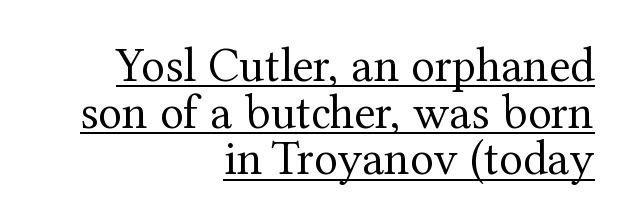
Q: Is the text bold? A: No.
Q: Is the text italic (slanted)? A: No, it is upright.
Q: Is the typeface a serif or a sans-serif typeface? A: Serif.
Q: Is the text underlined? A: Yes.
Q: How is the paragraph aligned? A: Right-aligned.
Q: Is the spacing between letters normal or unusually wide? A: Normal.
Q: Is the spacing between lines tight, normal or loose? A: Tight.
Q: Width (condensed, normal, or wide)? A: Normal.
Q: Stroke contrast? A: Medium.
Q: x-height? A: Medium.
Q: Monospaced? A: No.
